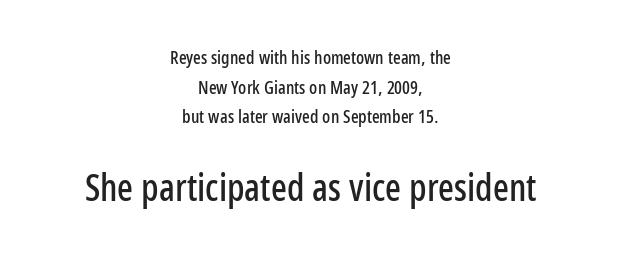
The following chunk of copy outweighs the initial chunk in type size. Successive baselines arrive at the customary interval. Which margin do the lines hug? Neither — every line sits in the middle. Check the space under the baseline: it is left empty. Does extra space separate the letters? No, they use regular spacing.
